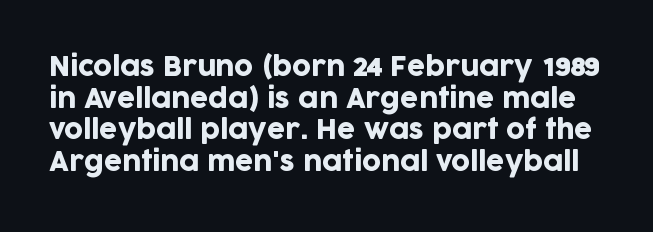
Q: Is the text italic (slanted)? A: No, it is upright.
Q: Is the text underlined? A: No.
Q: Is the spacing between letters normal or unusually wide? A: Normal.
